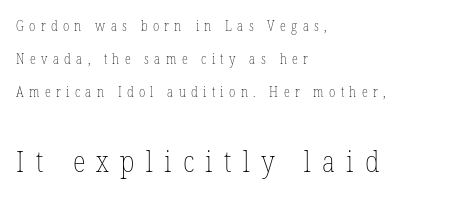
The image shows 30 px thin, condensed type, upright; set left-aligned, loose line spacing (2.36x), unusually wide letter spacing (+0.38 em), not underlined; the second (bottom) block is 2.14x larger; low stroke contrast and a medium x-height.
